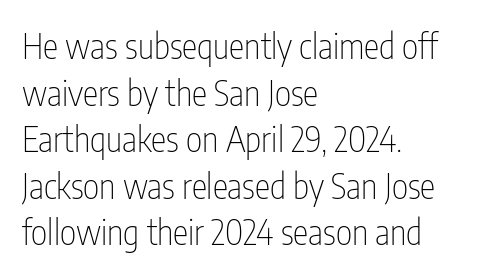
The font family rendered here belongs to the sans-serif group. Every stem runs plumb, perpendicular to the baseline. The text block is weighted toward the left margin, trailing off unevenly rightward. Stroke thickness stays within the range of a standard reading face or lighter.
